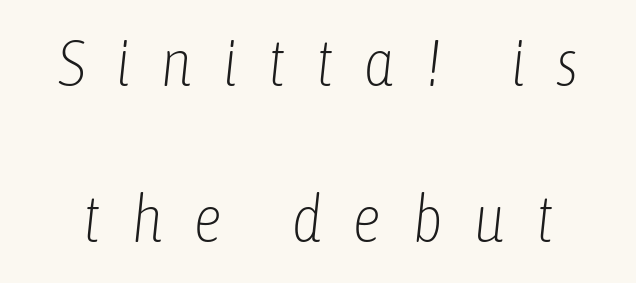
Q: Is the text bold? A: No.
Q: Is the text italic (slanted)? A: Yes, it leans right by about 6 degrees.
Q: Is the text underlined? A: No.
Q: Is the spacing between letters normal or unusually wide? A: Unusually wide.
Q: Is the spacing between lines tight, normal or loose? A: Loose.
Q: Width (condensed, normal, or wide)? A: Condensed.
Q: Stroke contrast? A: Low.
Q: x-height? A: Medium.
Q: Monospaced? A: No.
